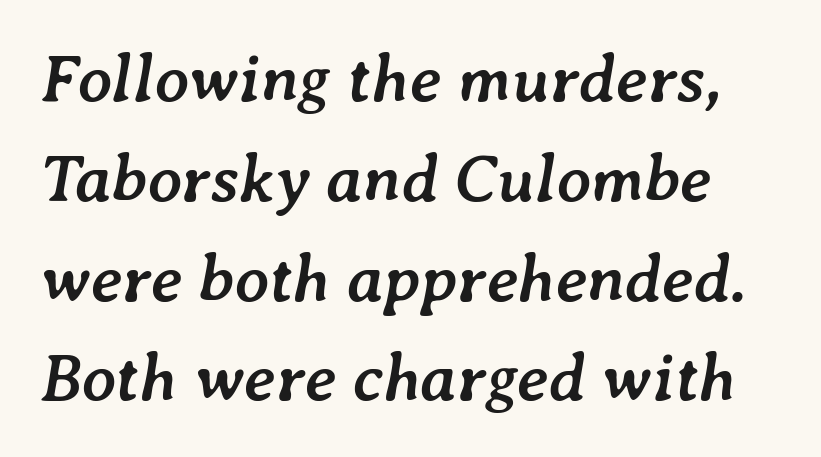
Typographic density is high because the face is bold. This block has exactly the height ordinary leading produces. The rendering uses natural spacing where letterforms have individual widths. The gaps between neighbouring characters are ordinary and unremarkable. Is the type slanted? Yes — the strokes lean at a clear angle.
